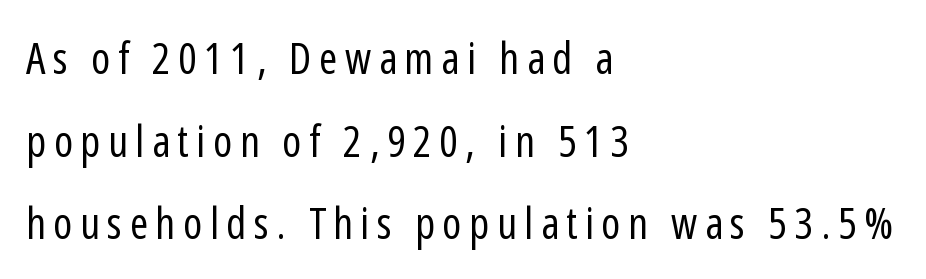
{"serif": "no", "italic": "no", "bold": "no", "weight": "regular", "width": "condensed", "stroke_contrast": "low", "x_height": "medium", "monospaced": "no", "underline": "no", "align": "left", "line_spacing_ratio": 1.88, "glyph_px": 44}
